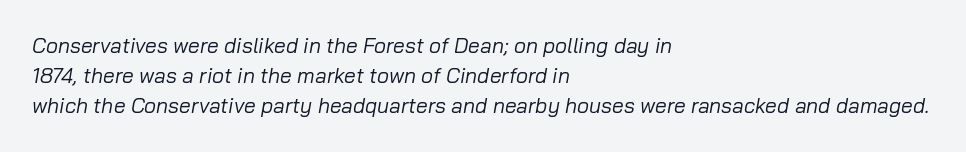
The image shows 21 px text type, italic (leaning right); set left-aligned, normal line spacing (1.43x), normal letter spacing, not underlined.
